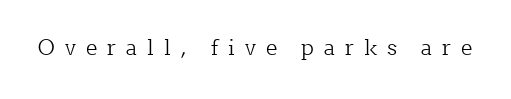
{"italic": "no", "bold": "no", "underline": "no", "letter_spacing": "wide", "letter_spacing_em": 0.48, "glyph_px": 21}
